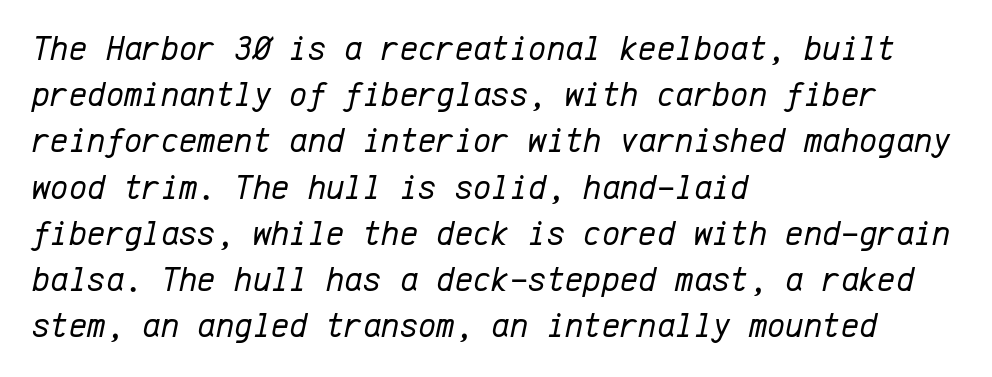
{"italic": "yes", "lean": "right", "slant_degrees": 12, "bold": "no", "weight": "regular", "width": "normal", "stroke_contrast": "low", "x_height": "medium", "monospaced": "yes", "underline": "no", "align": "left", "line_spacing": "normal", "line_spacing_ratio": 1.32, "letter_spacing": "normal", "letter_spacing_em": 0.0, "glyph_px": 35}
